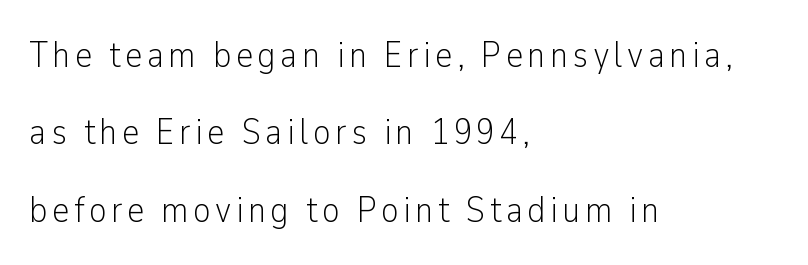
{"serif": "no", "italic": "no", "bold": "no", "weight": "light", "width": "condensed", "stroke_contrast": "low", "x_height": "medium", "monospaced": "no", "underline": "no", "align": "left", "line_spacing": "loose", "line_spacing_ratio": 2.09, "glyph_px": 37}
